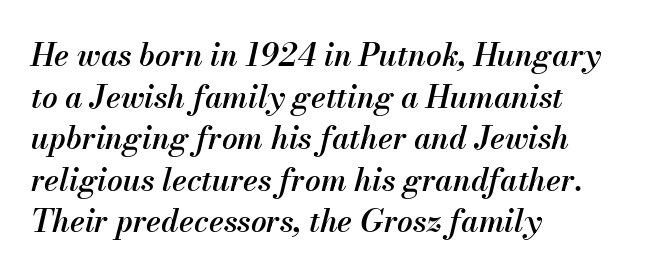
The image shows 31 px semibold type, italic (leaning right); set left-aligned, normal line spacing (1.34x), normal letter spacing, not underlined; medium stroke contrast and a small x-height.
